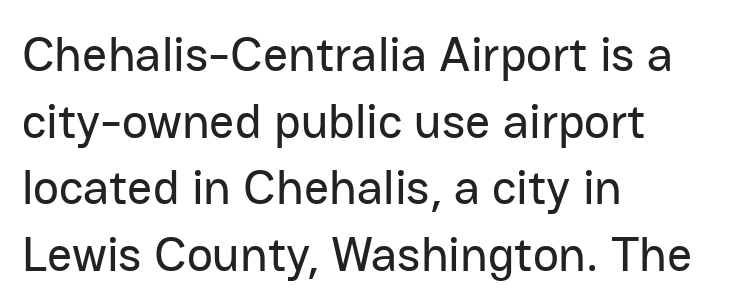
The image shows 49 px sans-serif type, upright; set left-aligned, normal line spacing (1.36x), normal letter spacing, not underlined; low stroke contrast and a medium x-height.
